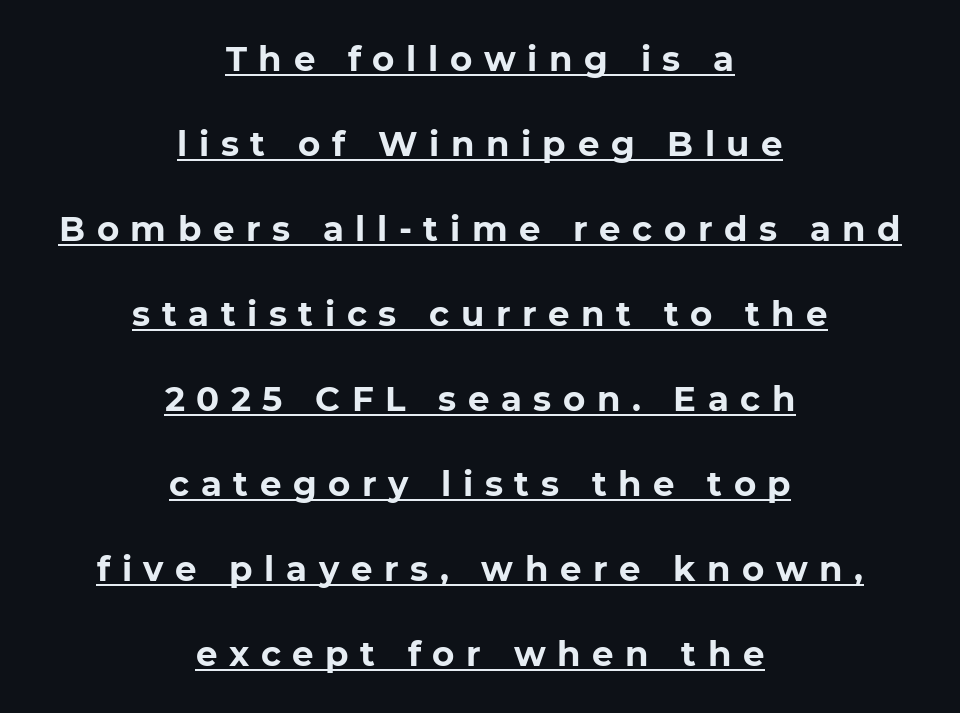
The whitespace from short lines is split evenly between both sides. Pretty heavy lettering here — definitely bold. One glance says open: line gaps are wider than usual. The passage shown is typed in a proportional face where columns would drift.
